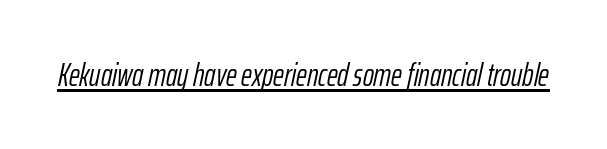
{"italic": "yes", "lean": "right", "slant_degrees": 12, "bold": "no", "weight": "light", "width": "condensed", "stroke_contrast": "low", "x_height": "medium", "monospaced": "no", "underline": "yes", "letter_spacing": "normal", "letter_spacing_em": 0.0, "glyph_px": 33}
